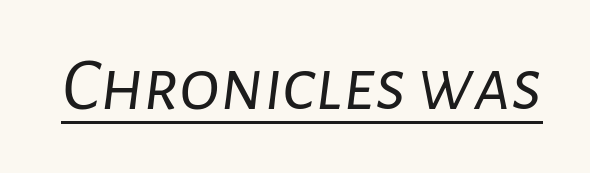
Q: Is the text bold? A: No.
Q: Is the text italic (slanted)? A: Yes, it leans right by about 7 degrees.
Q: Is the text underlined? A: Yes.
Q: Is the spacing between letters normal or unusually wide? A: Normal.
Q: Width (condensed, normal, or wide)? A: Normal.
Q: Stroke contrast? A: Low.
Q: x-height? A: Medium.
Q: Monospaced? A: No.
